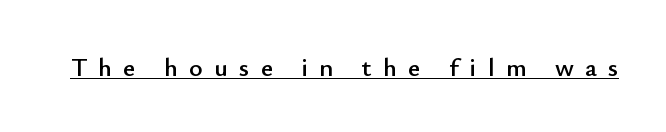
This sample uses an upright cut, with every glyph sitting square on the baseline. Notice how a bar underscores the lettering throughout. Substantial extra tracking has been applied to these lines.
